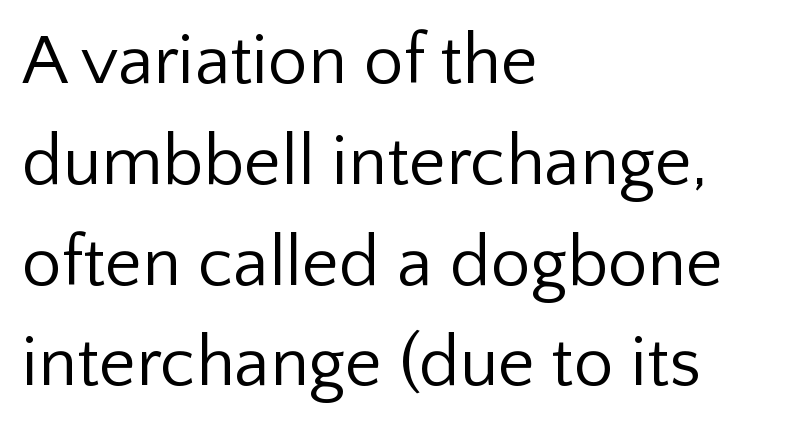
{"serif": "no", "italic": "no", "bold": "no", "weight": "regular", "width": "normal", "stroke_contrast": "low", "x_height": "medium", "monospaced": "no", "underline": "no", "align": "left", "line_spacing": "normal", "line_spacing_ratio": 1.42, "letter_spacing": "normal", "letter_spacing_em": 0.0, "glyph_px": 71}
